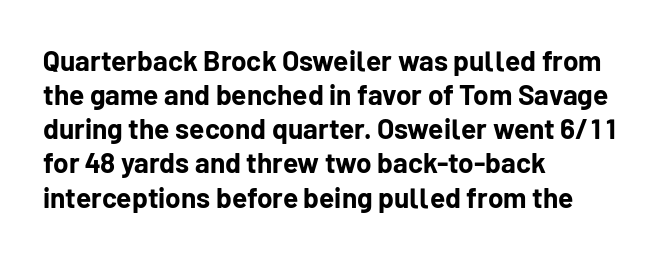
Q: Is the text bold? A: Yes.
Q: Is the text italic (slanted)? A: No, it is upright.
Q: Is the typeface a serif or a sans-serif typeface? A: Sans-serif.
Q: Is the text underlined? A: No.
Q: How is the paragraph aligned? A: Left-aligned.
Q: Is the spacing between letters normal or unusually wide? A: Normal.
Q: Width (condensed, normal, or wide)? A: Normal.
Q: Stroke contrast? A: Low.
Q: x-height? A: Medium.
Q: Monospaced? A: No.
